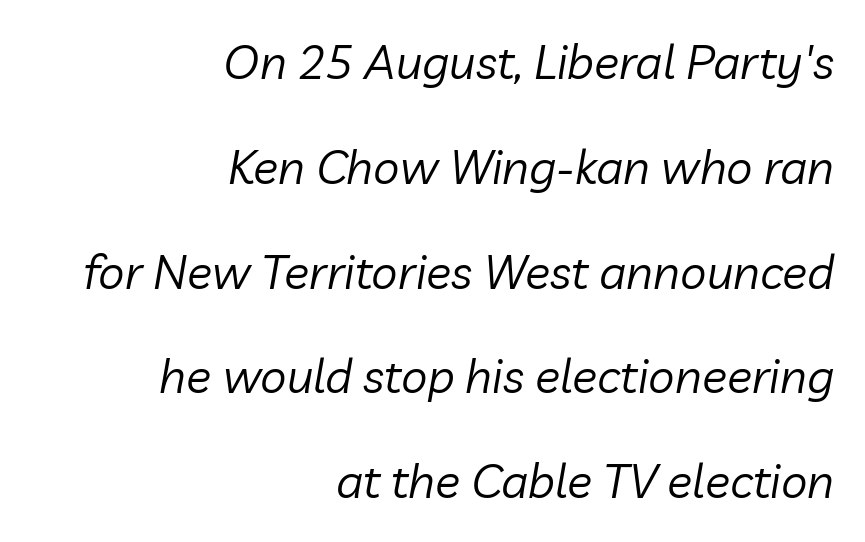
{"italic": "yes", "lean": "right", "slant_degrees": 10, "bold": "no", "weight": "regular", "width": "normal", "stroke_contrast": "low", "x_height": "medium", "monospaced": "no", "underline": "no", "align": "right", "line_spacing": "loose", "line_spacing_ratio": 2.23, "letter_spacing": "normal", "letter_spacing_em": 0.0, "glyph_px": 47}
